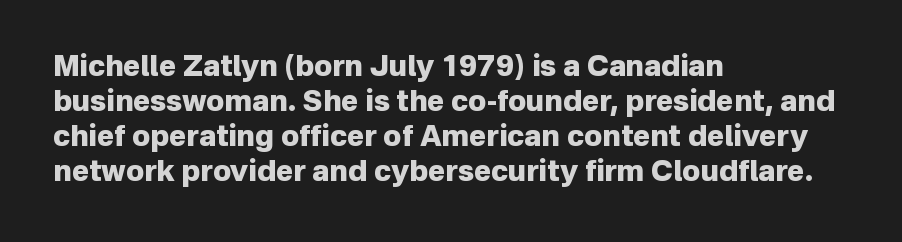
The image shows 29 px heavy sans-serif type, upright; set left-aligned, line spacing 1.21x, normal letter spacing, not underlined; low stroke contrast and a medium x-height.
